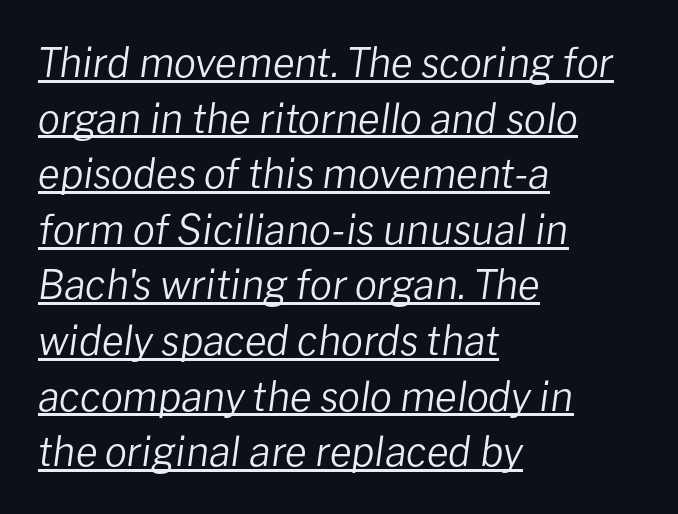
The image shows 40 px regular-weight type, italic (leaning right); set left-aligned, normal line spacing (1.39x), normal letter spacing, underlined; low stroke contrast and a medium x-height.
